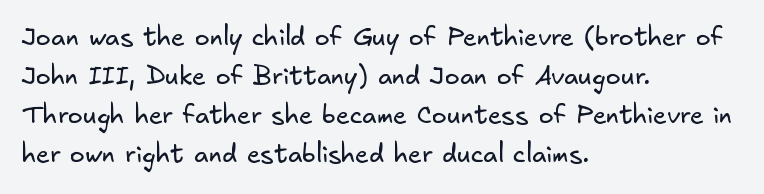
The image shows 25 px text type; set left-aligned, normal line spacing (1.56x), normal letter spacing, not underlined.
